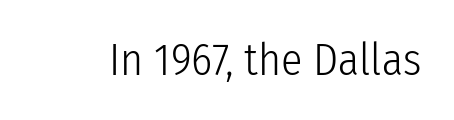
Q: Is the text bold? A: No.
Q: Is the text italic (slanted)? A: No, it is upright.
Q: Is the typeface a serif or a sans-serif typeface? A: Sans-serif.
Q: Is the text underlined? A: No.
Q: Is the spacing between letters normal or unusually wide? A: Normal.
Q: Width (condensed, normal, or wide)? A: Condensed.
Q: Stroke contrast? A: Low.
Q: x-height? A: Medium.
Q: Monospaced? A: No.
